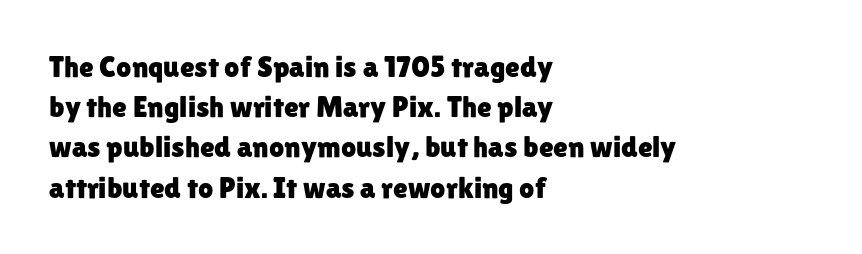
Q: Is the text italic (slanted)? A: No, it is upright.
Q: Is the typeface a serif or a sans-serif typeface? A: Sans-serif.
Q: Is the text underlined? A: No.
Q: How is the paragraph aligned? A: Left-aligned.
Q: Is the spacing between letters normal or unusually wide? A: Normal.
Q: Is the spacing between lines tight, normal or loose? A: Normal.
Q: Width (condensed, normal, or wide)? A: Normal.
Q: Stroke contrast? A: Low.
Q: x-height? A: Medium.
Q: Monospaced? A: No.
